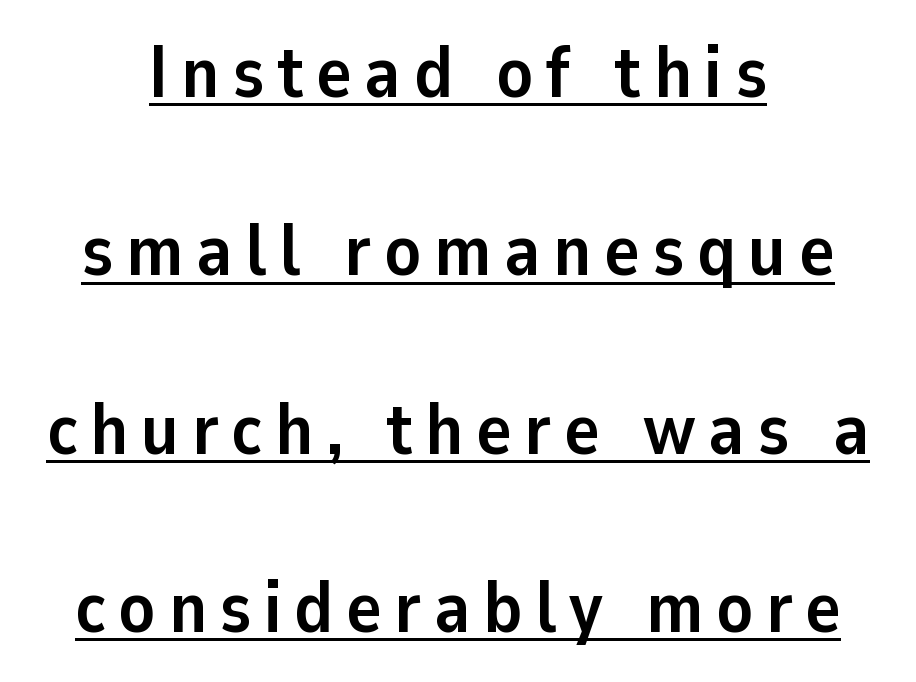
{"serif": "no", "italic": "no", "bold": "yes", "weight": "semibold", "width": "normal", "stroke_contrast": "low", "x_height": "medium", "monospaced": "no", "underline": "yes", "align": "center", "line_spacing": "loose", "line_spacing_ratio": 2.41, "glyph_px": 74}
